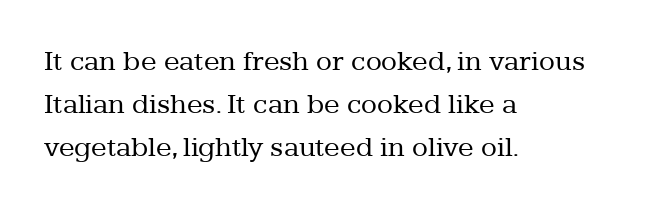
Q: Is the text bold? A: No.
Q: Is the text italic (slanted)? A: No, it is upright.
Q: Is the typeface a serif or a sans-serif typeface? A: Serif.
Q: Is the text underlined? A: No.
Q: How is the paragraph aligned? A: Left-aligned.
Q: Is the spacing between letters normal or unusually wide? A: Normal.
Q: Is the spacing between lines tight, normal or loose? A: Normal.
Q: Width (condensed, normal, or wide)? A: Normal.
Q: Stroke contrast? A: Low.
Q: x-height? A: Medium.
Q: Monospaced? A: No.
